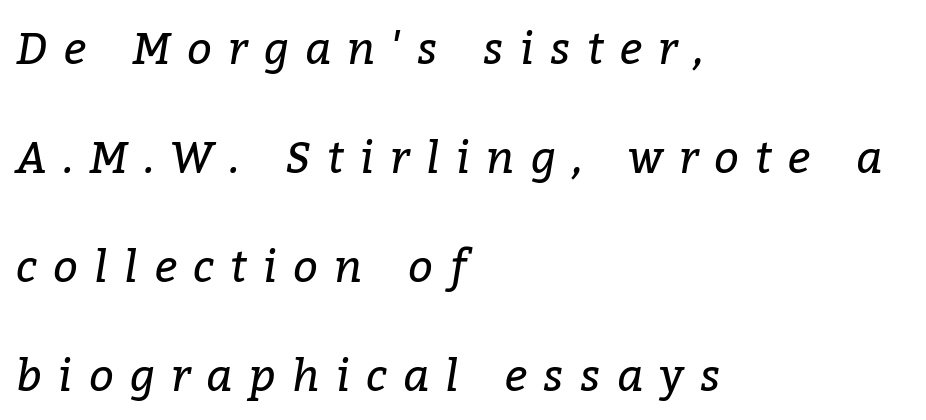
Q: Is the text bold? A: No.
Q: Is the text italic (slanted)? A: Yes, it leans right by about 9 degrees.
Q: Is the typeface a serif or a sans-serif typeface? A: Serif.
Q: Is the text underlined? A: No.
Q: How is the paragraph aligned? A: Left-aligned.
Q: Is the spacing between letters normal or unusually wide? A: Unusually wide.
Q: Is the spacing between lines tight, normal or loose? A: Loose.
Q: Width (condensed, normal, or wide)? A: Normal.
Q: Stroke contrast? A: Low.
Q: x-height? A: Medium.
Q: Monospaced? A: No.
